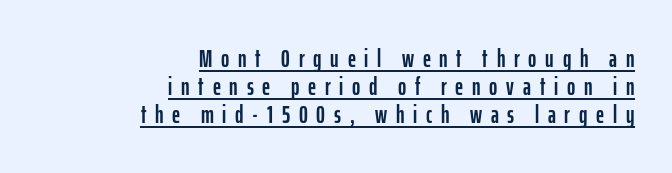
The image shows 25 px text type, upright; set right-aligned, tight line spacing (1.13x), unusually wide letter spacing (+0.35 em), underlined.
